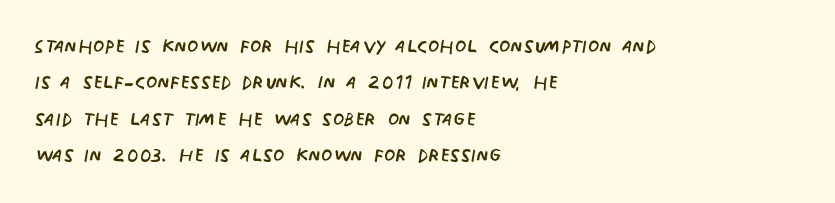
The image shows 26 px text type; set left-aligned, normal line spacing (1.4x), normal letter spacing, not underlined.
